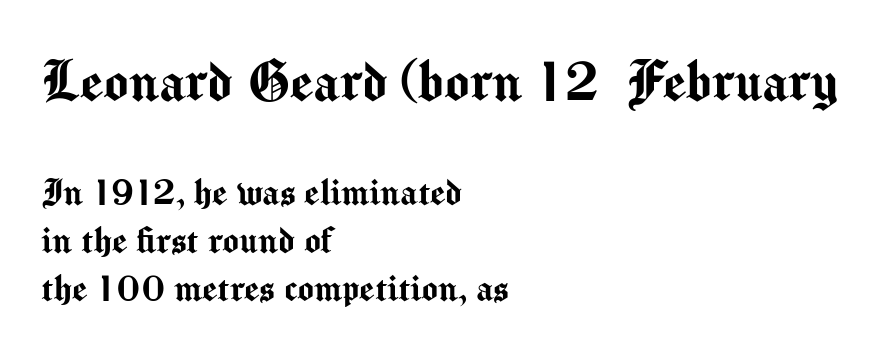
The image shows 65 px sans-serif type, upright; set left-aligned, tight line spacing (1.11x), normal letter spacing, not underlined; the first (top) block is 1.51x larger; medium stroke contrast and a medium x-height.
